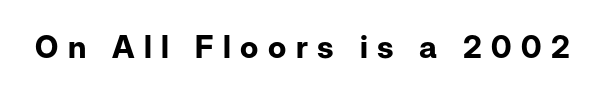
Q: Is the text bold? A: Yes.
Q: Is the text italic (slanted)? A: No, it is upright.
Q: Is the typeface a serif or a sans-serif typeface? A: Sans-serif.
Q: Is the text underlined? A: No.
Q: Is the spacing between letters normal or unusually wide? A: Unusually wide.
Q: Width (condensed, normal, or wide)? A: Normal.
Q: Stroke contrast? A: Low.
Q: x-height? A: Medium.
Q: Monospaced? A: No.
